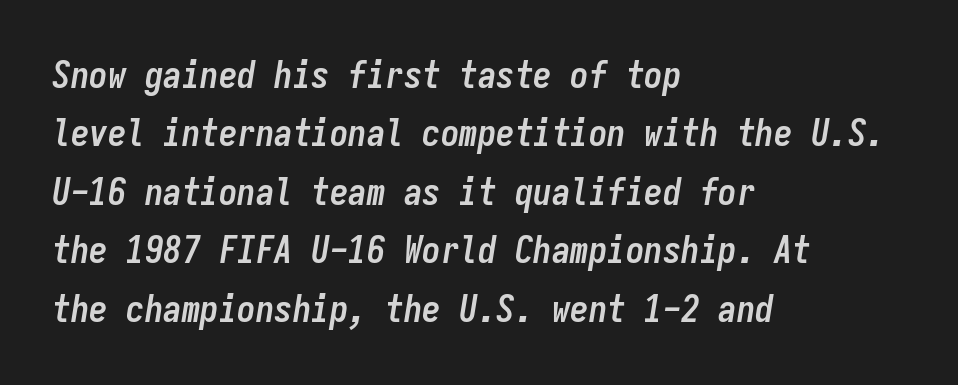
The glyphs have the mass of a bold cut. Every character sits at an angle, as italics do. These lines stack with their left ends in a neat column. Descenders hang freely into open space. Spacing between characters is what you'd get straight out of the box. Successive baselines arrive at the customary interval.
